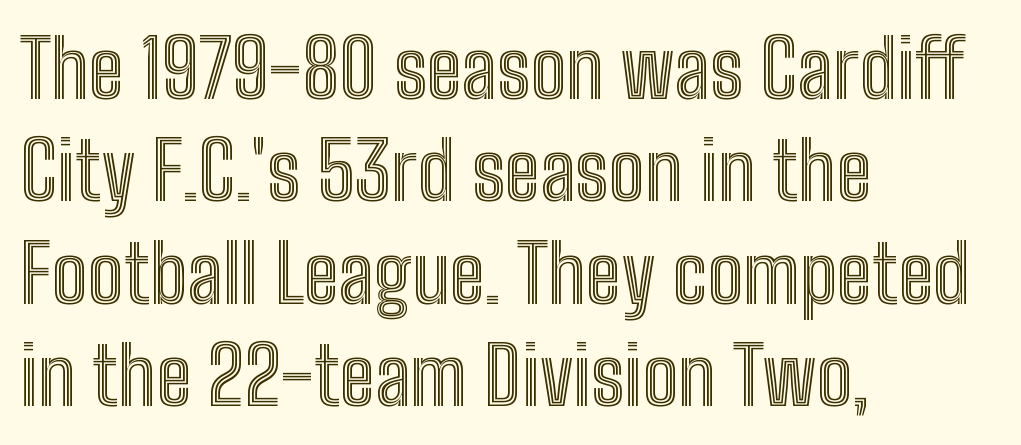
Q: Is the text italic (slanted)? A: No, it is upright.
Q: Is the text underlined? A: No.
Q: How is the paragraph aligned? A: Left-aligned.
Q: Is the spacing between letters normal or unusually wide? A: Normal.
Q: Is the spacing between lines tight, normal or loose? A: Normal.
Q: Width (condensed, normal, or wide)? A: Condensed.
Q: x-height? A: Medium.
Q: Monospaced? A: No.
